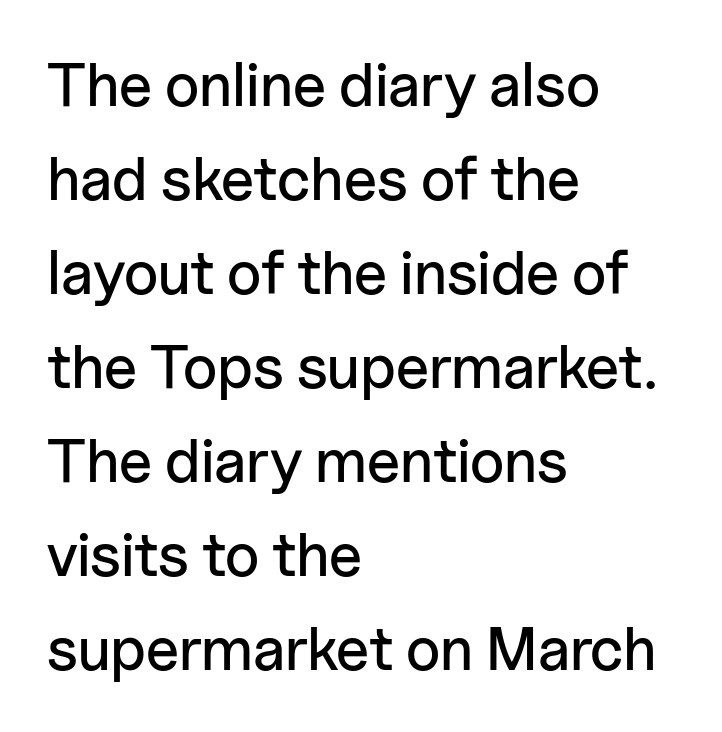
{"serif": "no", "italic": "no", "width": "normal", "stroke_contrast": "low", "x_height": "medium", "monospaced": "no", "underline": "no", "align": "left", "line_spacing": "normal", "line_spacing_ratio": 1.54, "letter_spacing": "normal", "letter_spacing_em": 0.0, "glyph_px": 61}
